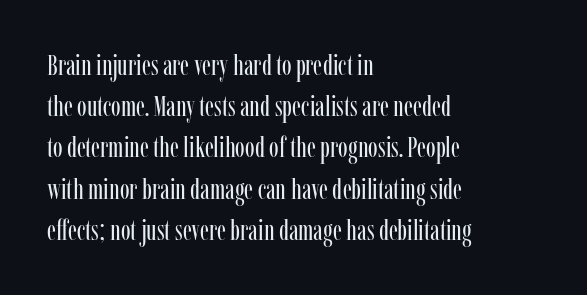
The image shows 29 px regular-weight, condensed serif type, upright; set left-aligned, normal line spacing (1.42x), normal letter spacing, not underlined; low stroke contrast and a medium x-height.
